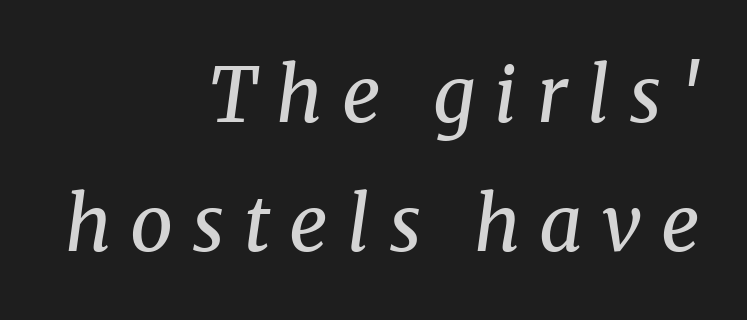
The image shows 76 px regular-weight serif type, italic (leaning right); set right-aligned, normal line spacing (1.7x), unusually wide letter spacing (+0.25 em), not underlined; medium stroke contrast and a medium x-height.
